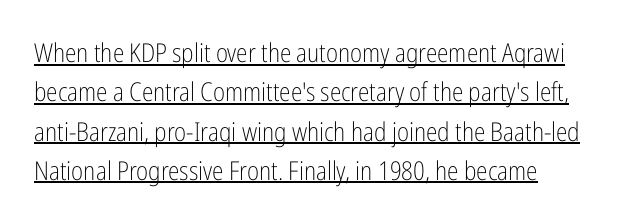
Q: Is the text bold? A: No.
Q: Is the text italic (slanted)? A: No, it is upright.
Q: Is the text underlined? A: Yes.
Q: How is the paragraph aligned? A: Left-aligned.
Q: Is the spacing between letters normal or unusually wide? A: Normal.
Q: Is the spacing between lines tight, normal or loose? A: Normal.
